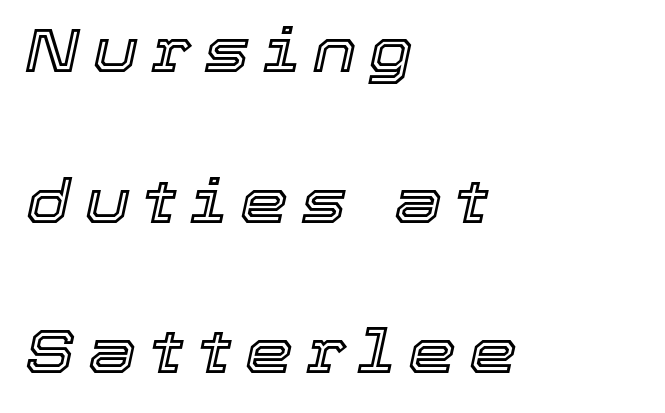
The image shows 61 px text type, italic (leaning right); set left-aligned, loose line spacing (2.47x), unusually wide letter spacing (+0.21 em), not underlined; a medium x-height.
